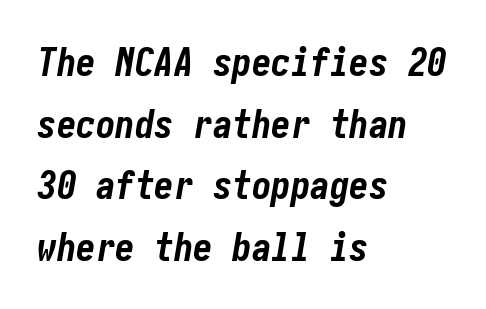
Q: Is the text bold? A: Yes.
Q: Is the text italic (slanted)? A: Yes, it leans right by about 10 degrees.
Q: Is the text underlined? A: No.
Q: How is the paragraph aligned? A: Left-aligned.
Q: Is the spacing between letters normal or unusually wide? A: Normal.
Q: Is the spacing between lines tight, normal or loose? A: Normal.
Q: Width (condensed, normal, or wide)? A: Condensed.
Q: Stroke contrast? A: Low.
Q: x-height? A: Medium.
